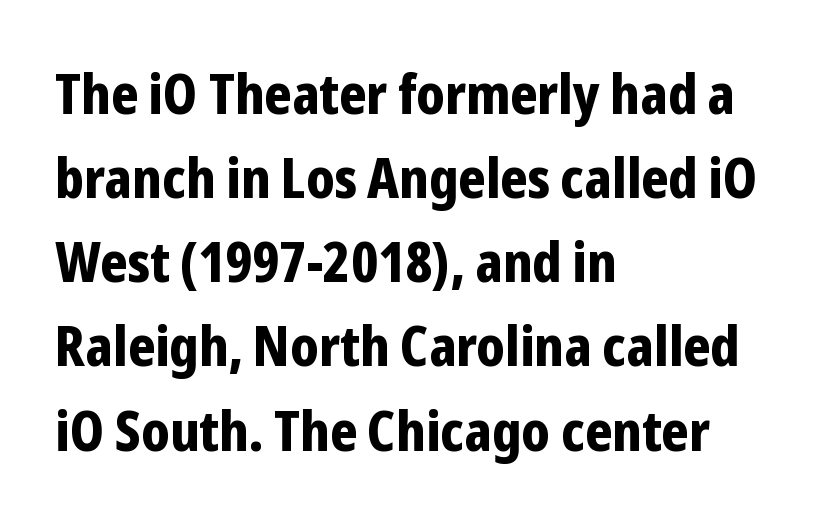
Q: Is the text bold? A: Yes.
Q: Is the text italic (slanted)? A: No, it is upright.
Q: Is the typeface a serif or a sans-serif typeface? A: Sans-serif.
Q: Is the text underlined? A: No.
Q: How is the paragraph aligned? A: Left-aligned.
Q: Is the spacing between letters normal or unusually wide? A: Normal.
Q: Is the spacing between lines tight, normal or loose? A: Normal.
Q: Width (condensed, normal, or wide)? A: Condensed.
Q: Stroke contrast? A: Low.
Q: x-height? A: Medium.
Q: Monospaced? A: No.
